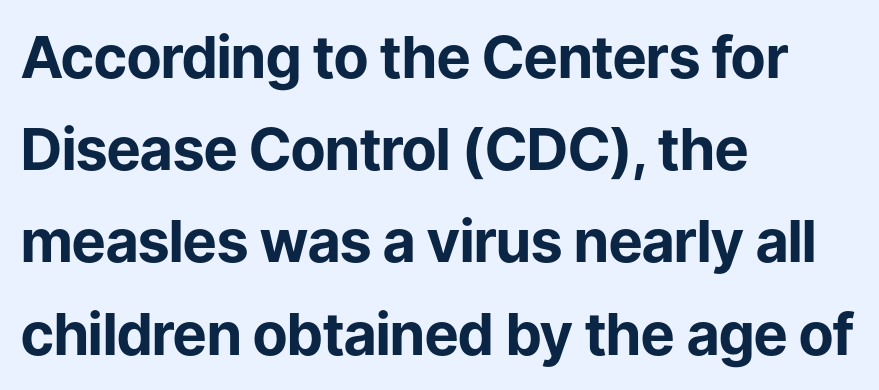
The image shows 58 px bold sans-serif type, upright; set left-aligned, normal line spacing (1.59x), normal letter spacing, not underlined; low stroke contrast and a medium x-height.
